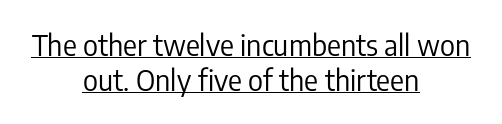
Q: Is the text bold? A: No.
Q: Is the text italic (slanted)? A: No, it is upright.
Q: Is the typeface a serif or a sans-serif typeface? A: Sans-serif.
Q: Is the text underlined? A: Yes.
Q: How is the paragraph aligned? A: Centered.
Q: Is the spacing between letters normal or unusually wide? A: Normal.
Q: Width (condensed, normal, or wide)? A: Condensed.
Q: Stroke contrast? A: Low.
Q: x-height? A: Medium.
Q: Monospaced? A: No.
